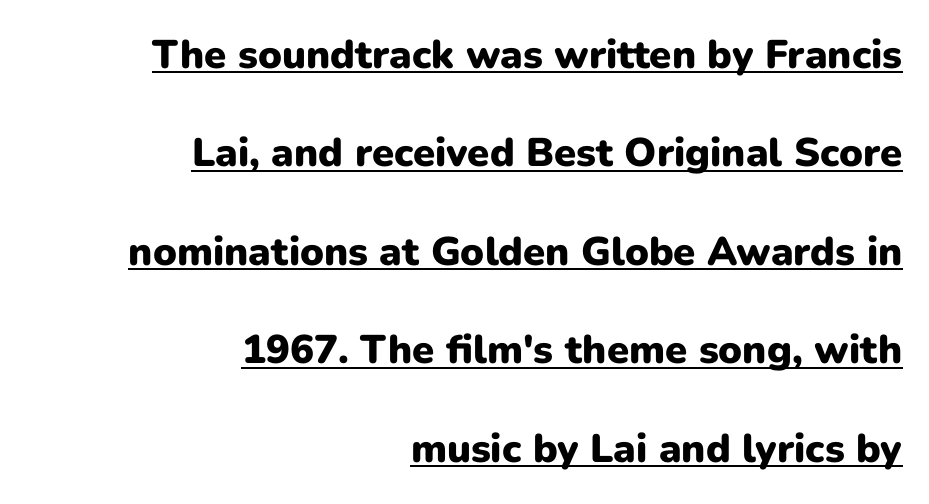
Q: Is the text bold? A: Yes.
Q: Is the text italic (slanted)? A: No, it is upright.
Q: Is the typeface a serif or a sans-serif typeface? A: Sans-serif.
Q: Is the text underlined? A: Yes.
Q: How is the paragraph aligned? A: Right-aligned.
Q: Is the spacing between letters normal or unusually wide? A: Normal.
Q: Is the spacing between lines tight, normal or loose? A: Loose.
Q: Width (condensed, normal, or wide)? A: Normal.
Q: Stroke contrast? A: Low.
Q: x-height? A: Medium.
Q: Monospaced? A: No.
